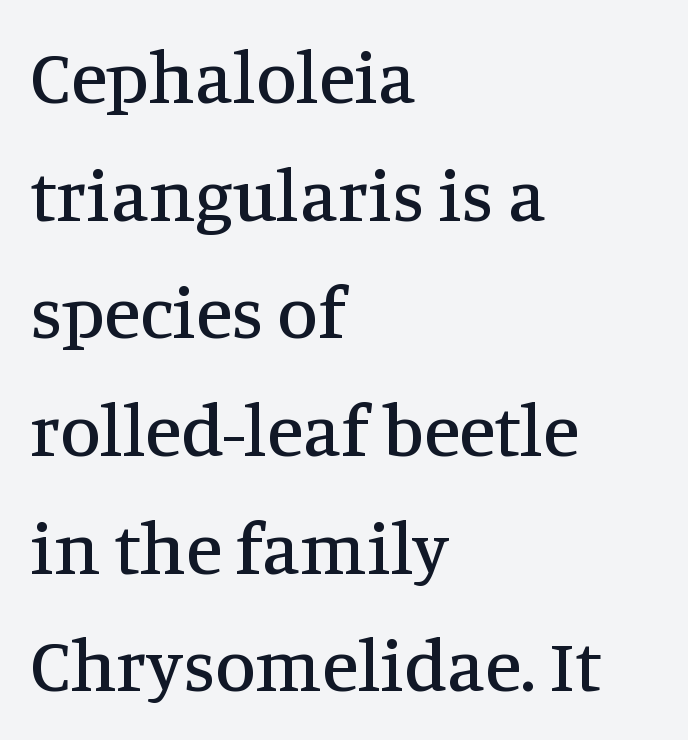
Which margin do the lines hug? The left one — the right edge is uneven. The passage shown has conventional tracking throughout. Type without underlining. Normally led — the rows are evenly, conventionally spaced. Typographically, this falls in the serif category.
